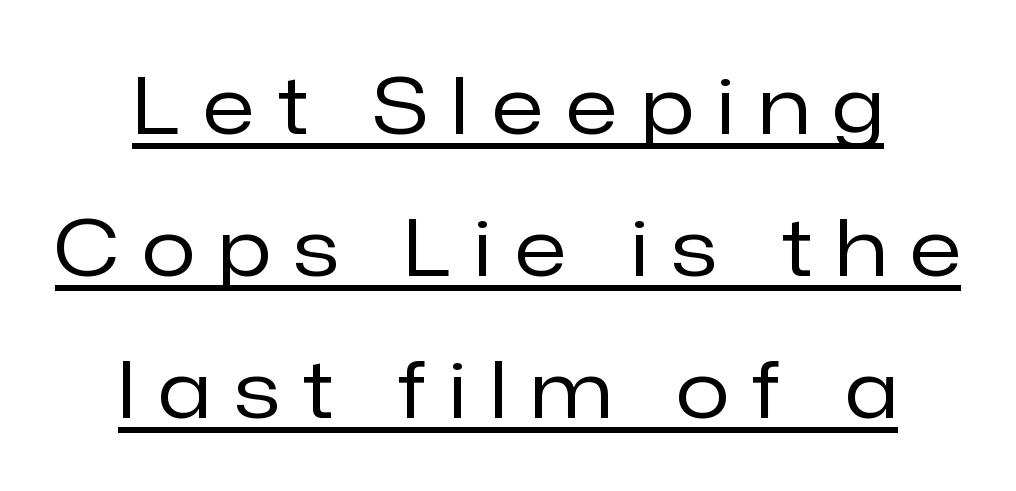
The image shows 78 px regular-weight sans-serif type, upright; set centered, line spacing 1.82x, unusually wide letter spacing (+0.31 em), underlined; low stroke contrast and a medium x-height.
